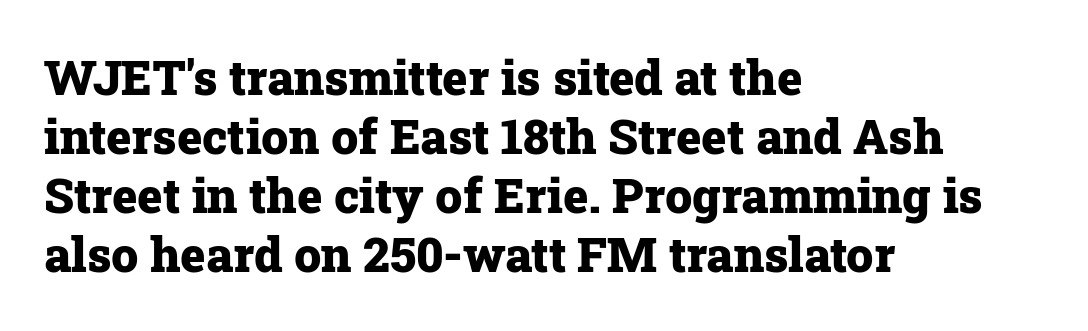
The rag falls on the right side of this text block. The glyphs are unaccompanied by any horizontal stroke below them. Spacing between characters is what you'd get straight out of the box. A serif font was chosen for this passage. Chunky letters — that's bold for sure. These lines were composed using upright roman letters.
